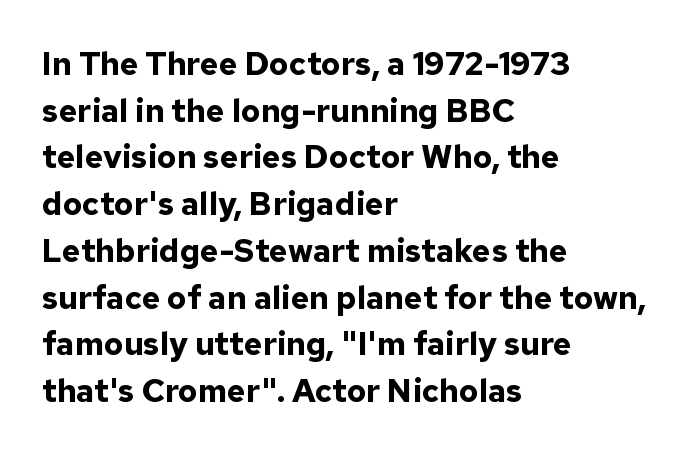
Q: Is the text bold? A: Yes.
Q: Is the text italic (slanted)? A: No, it is upright.
Q: Is the typeface a serif or a sans-serif typeface? A: Sans-serif.
Q: Is the text underlined? A: No.
Q: How is the paragraph aligned? A: Left-aligned.
Q: Is the spacing between letters normal or unusually wide? A: Normal.
Q: Is the spacing between lines tight, normal or loose? A: Normal.
Q: Width (condensed, normal, or wide)? A: Normal.
Q: Stroke contrast? A: Low.
Q: x-height? A: Medium.
Q: Monospaced? A: No.
